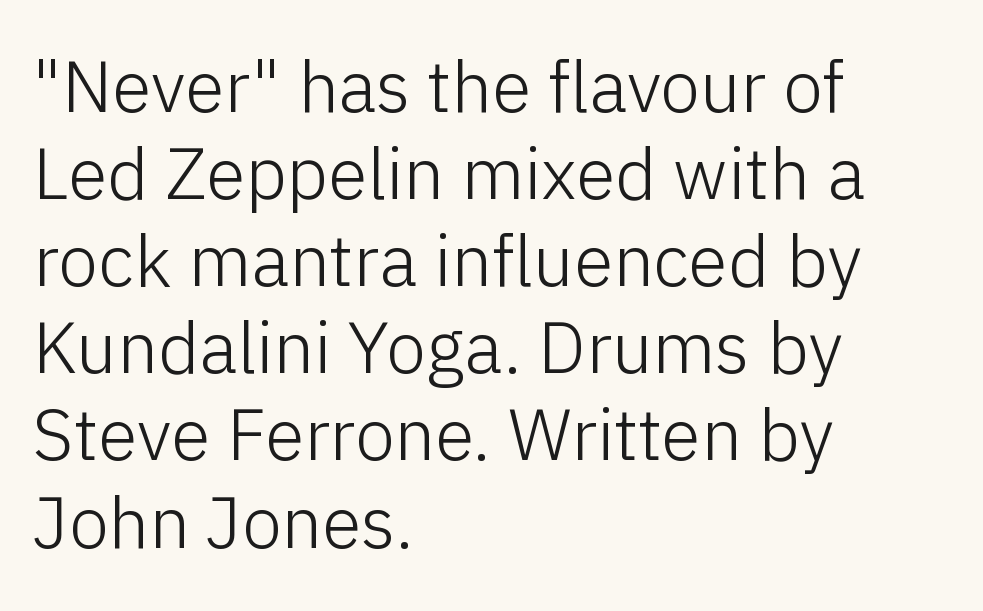
The type is set solid horizontally, with unmodified tracking. The typeface chosen for these lines omits serifs. Ascenders rise straight up at ninety degrees. Plain, unruled lines of type.
